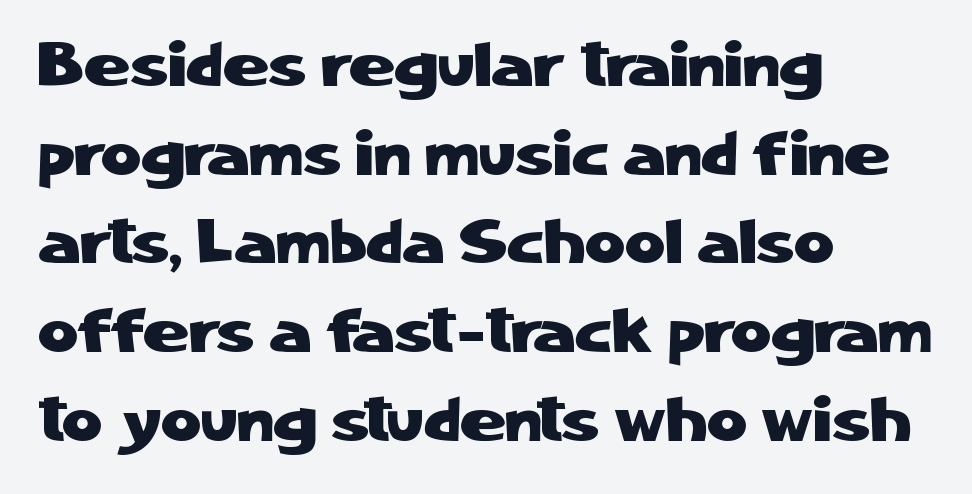
Q: Is the text italic (slanted)? A: No, it is upright.
Q: Is the typeface a serif or a sans-serif typeface? A: Sans-serif.
Q: Is the text underlined? A: No.
Q: How is the paragraph aligned? A: Left-aligned.
Q: Is the spacing between letters normal or unusually wide? A: Normal.
Q: Is the spacing between lines tight, normal or loose? A: Normal.
Q: Width (condensed, normal, or wide)? A: Normal.
Q: Stroke contrast? A: Low.
Q: x-height? A: Medium.
Q: Monospaced? A: No.
